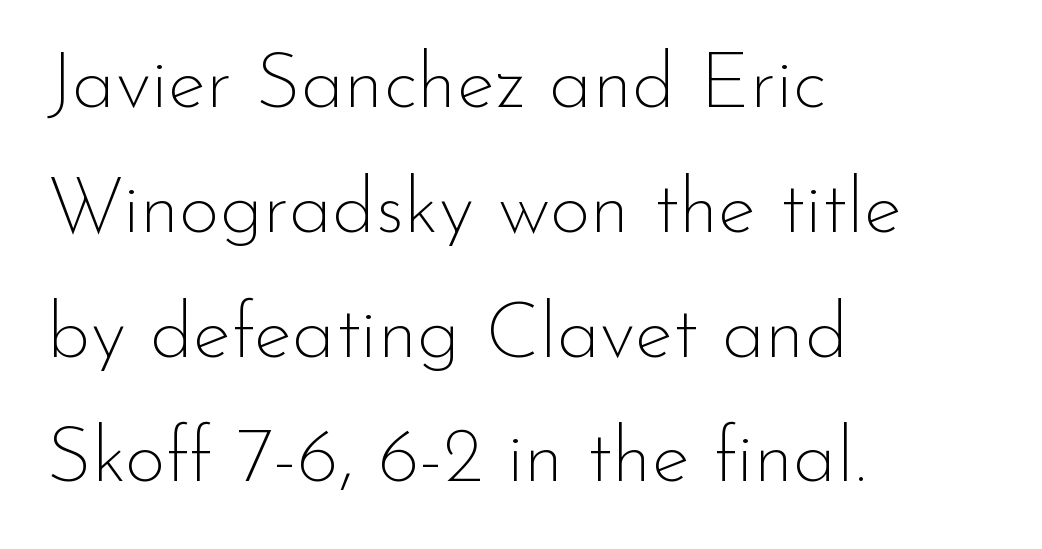
The image shows 79 px thin sans-serif type, upright; set left-aligned, normal line spacing (1.58x), normal letter spacing, not underlined; low stroke contrast and a small x-height.
